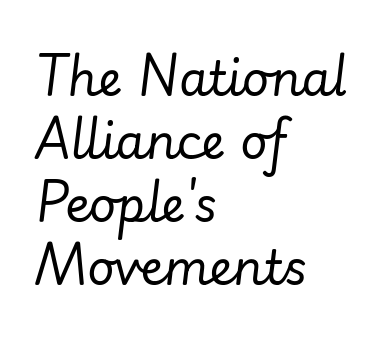
The image shows 47 px regular-weight type, italic (leaning right); set left-aligned, normal line spacing (1.34x), normal letter spacing, not underlined; low stroke contrast and a small x-height.
